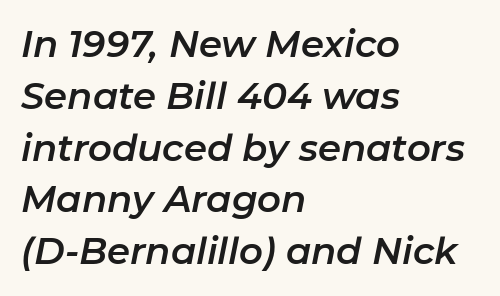
{"italic": "yes", "lean": "right", "slant_degrees": 11, "width": "normal", "stroke_contrast": "low", "x_height": "medium", "monospaced": "no", "underline": "no", "align": "left", "line_spacing": "normal", "line_spacing_ratio": 1.4, "letter_spacing": "normal", "letter_spacing_em": 0.0, "glyph_px": 37}
